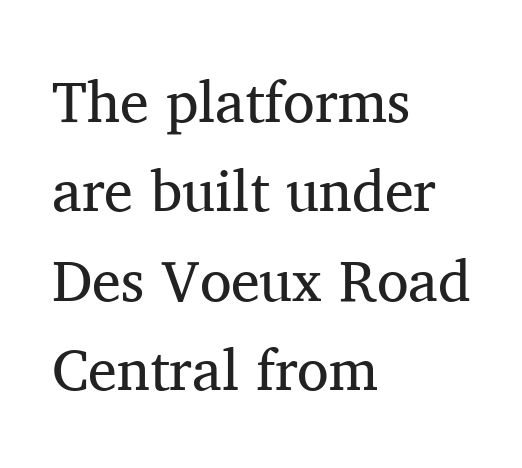
The image shows 58 px regular-weight serif type, upright; set left-aligned, normal line spacing (1.54x), normal letter spacing, not underlined; medium stroke contrast and a medium x-height.
